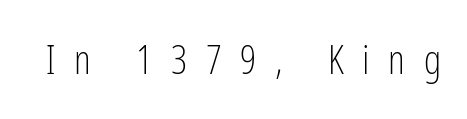
{"serif": "no", "italic": "no", "bold": "no", "weight": "light", "width": "condensed", "stroke_contrast": "low", "x_height": "medium", "monospaced": "no", "underline": "no", "letter_spacing": "wide", "letter_spacing_em": 0.47, "glyph_px": 40}
